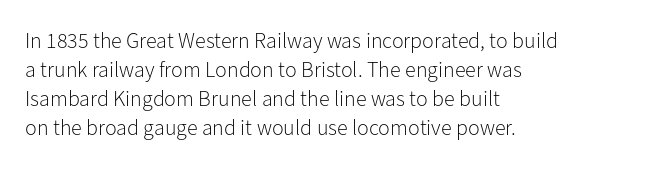
The image shows 22 px text type, upright; set left-aligned, normal line spacing (1.32x), normal letter spacing, not underlined.
